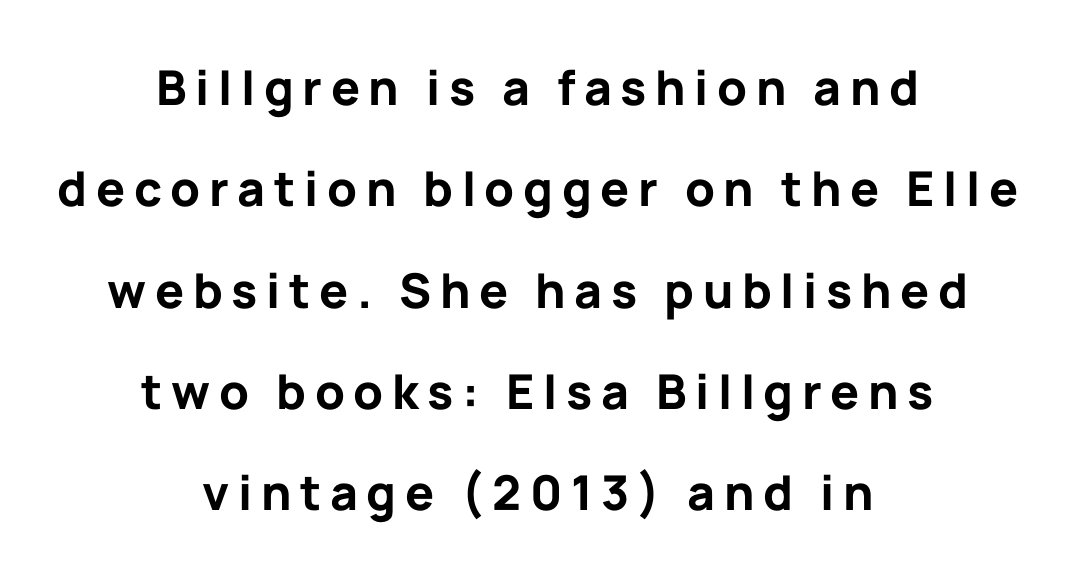
Q: Is the text bold? A: Yes.
Q: Is the text italic (slanted)? A: No, it is upright.
Q: Is the typeface a serif or a sans-serif typeface? A: Sans-serif.
Q: Is the text underlined? A: No.
Q: How is the paragraph aligned? A: Centered.
Q: Is the spacing between lines tight, normal or loose? A: Loose.
Q: Width (condensed, normal, or wide)? A: Normal.
Q: Stroke contrast? A: Low.
Q: x-height? A: Medium.
Q: Monospaced? A: No.
